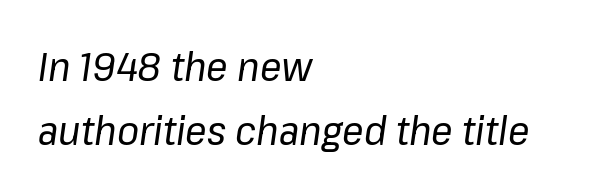
Nothing unusual about the tracking: characters are spaced as the font intends. A typesetter would call this leading conventional body-copy spacing. The area under the type is left untouched. Horizontally, the lines are justified to the leading edge only. Caption: face not bold, strokes unweighted.
